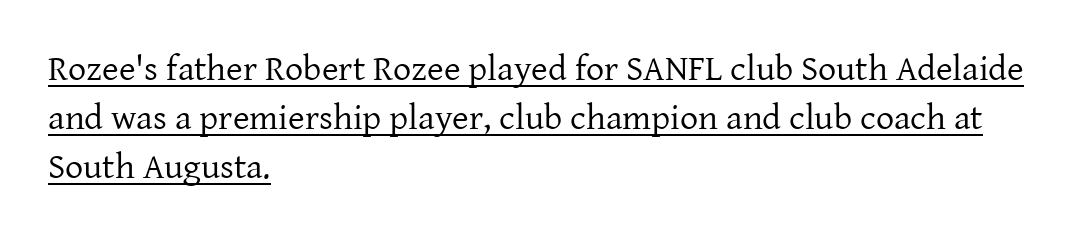
The image shows 36 px regular-weight serif type, upright; set left-aligned, normal line spacing (1.36x), normal letter spacing, underlined; low stroke contrast and a medium x-height.
